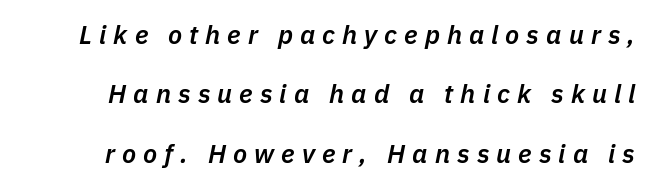
The image shows 26 px text type, italic (leaning right); set loose line spacing (2.28x), unusually wide letter spacing (+0.27 em), not underlined.
